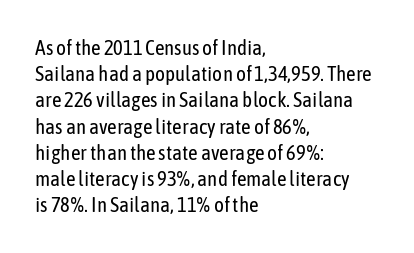
Q: Is the text bold? A: No.
Q: Is the text italic (slanted)? A: No, it is upright.
Q: Is the text underlined? A: No.
Q: How is the paragraph aligned? A: Left-aligned.
Q: Is the spacing between letters normal or unusually wide? A: Normal.
Q: Is the spacing between lines tight, normal or loose? A: Normal.
